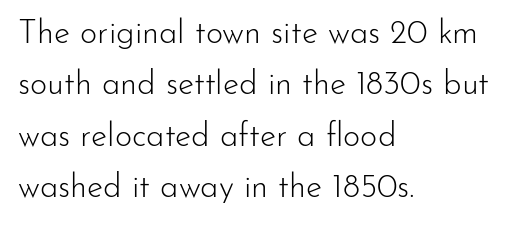
Q: Is the text bold? A: No.
Q: Is the text italic (slanted)? A: No, it is upright.
Q: Is the typeface a serif or a sans-serif typeface? A: Sans-serif.
Q: Is the text underlined? A: No.
Q: How is the paragraph aligned? A: Left-aligned.
Q: Is the spacing between letters normal or unusually wide? A: Normal.
Q: Is the spacing between lines tight, normal or loose? A: Normal.
Q: Width (condensed, normal, or wide)? A: Normal.
Q: Stroke contrast? A: Low.
Q: x-height? A: Small.
Q: Monospaced? A: No.
